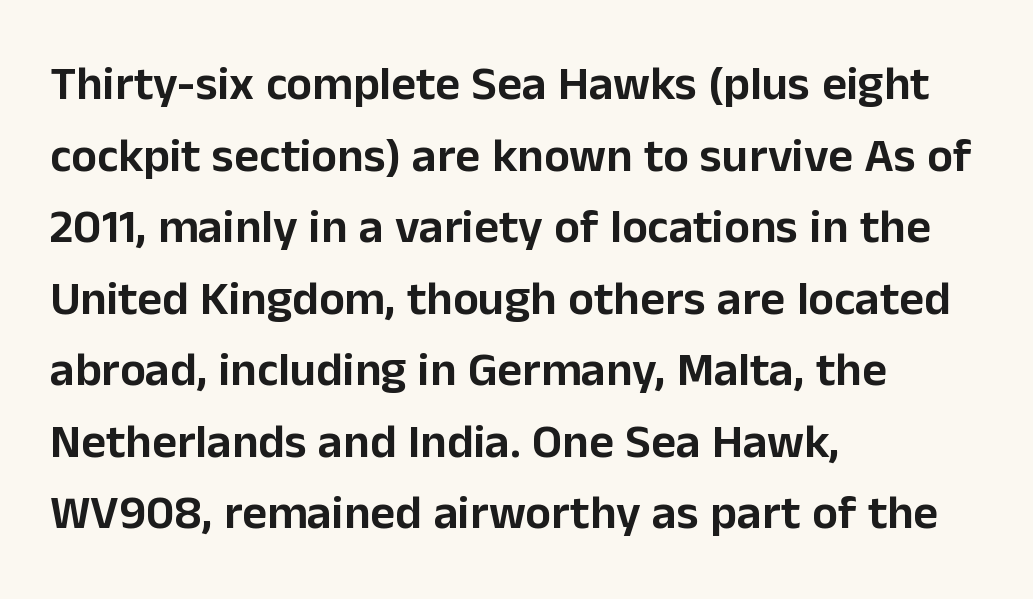
{"serif": "no", "italic": "no", "width": "normal", "stroke_contrast": "low", "x_height": "medium", "monospaced": "no", "underline": "no", "align": "left", "line_spacing": "normal", "line_spacing_ratio": 1.49, "letter_spacing": "normal", "letter_spacing_em": 0.0, "glyph_px": 48}
